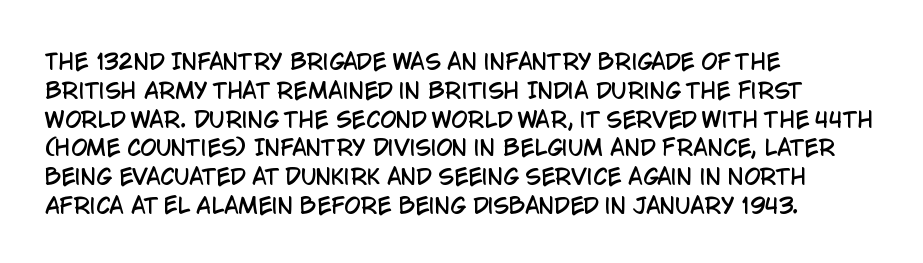
{"italic": "no", "underline": "no", "align": "left", "line_spacing": "normal", "line_spacing_ratio": 1.37, "letter_spacing": "normal", "letter_spacing_em": 0.0, "glyph_px": 21}
